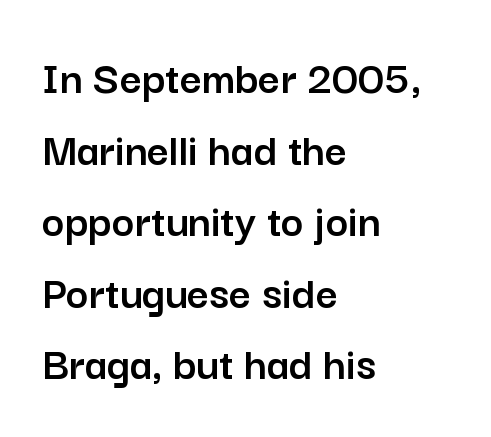
Q: Is the text italic (slanted)? A: No, it is upright.
Q: Is the typeface a serif or a sans-serif typeface? A: Sans-serif.
Q: Is the text underlined? A: No.
Q: How is the paragraph aligned? A: Left-aligned.
Q: Is the spacing between letters normal or unusually wide? A: Normal.
Q: Is the spacing between lines tight, normal or loose? A: Normal.
Q: Width (condensed, normal, or wide)? A: Normal.
Q: Stroke contrast? A: Low.
Q: x-height? A: Medium.
Q: Monospaced? A: No.
